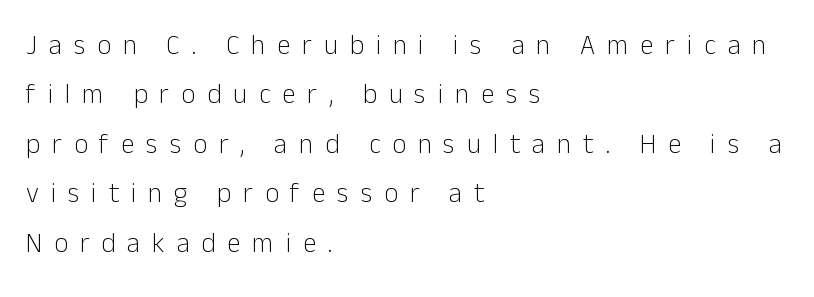
{"italic": "no", "bold": "no", "underline": "no", "align": "left", "line_spacing_ratio": 1.83, "letter_spacing": "wide", "letter_spacing_em": 0.44, "glyph_px": 27}
